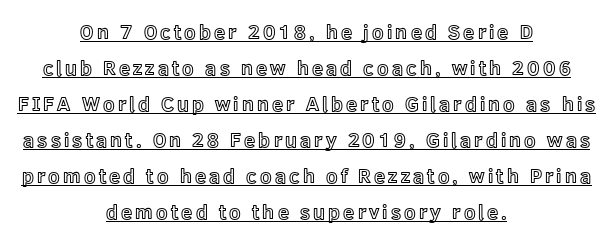
{"italic": "no", "underline": "yes", "align": "center", "line_spacing_ratio": 1.8, "glyph_px": 20}
